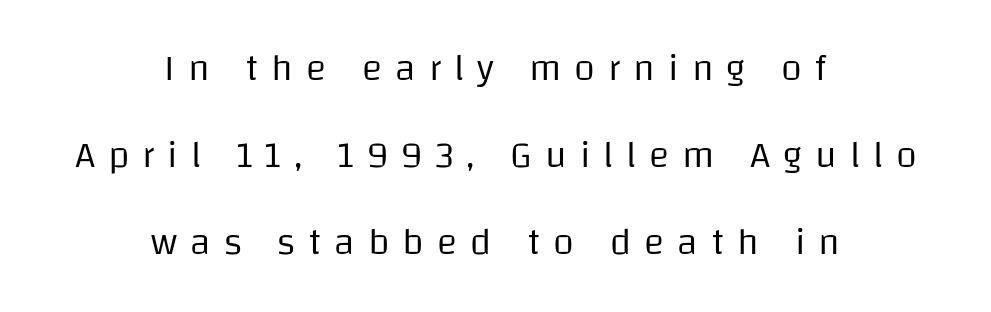
{"serif": "no", "italic": "no", "bold": "no", "weight": "regular", "width": "normal", "stroke_contrast": "low", "x_height": "large", "monospaced": "no", "underline": "no", "align": "center", "line_spacing": "loose", "line_spacing_ratio": 2.29, "letter_spacing": "wide", "letter_spacing_em": 0.34, "glyph_px": 38}
